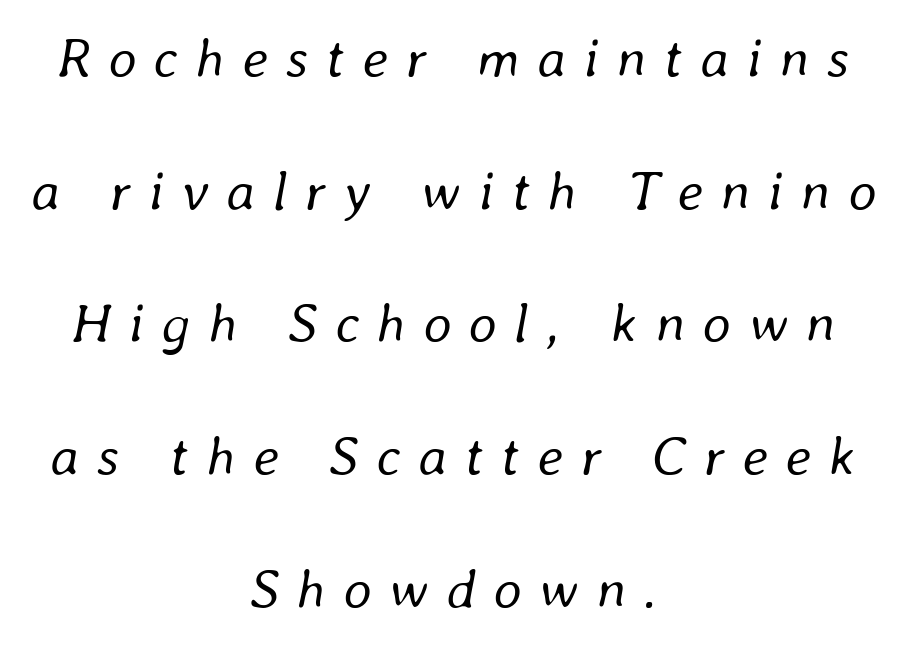
The image shows 56 px regular-weight type, italic (leaning right); set centered, loose line spacing (2.37x), unusually wide letter spacing (+0.31 em), not underlined; low stroke contrast and a medium x-height.
